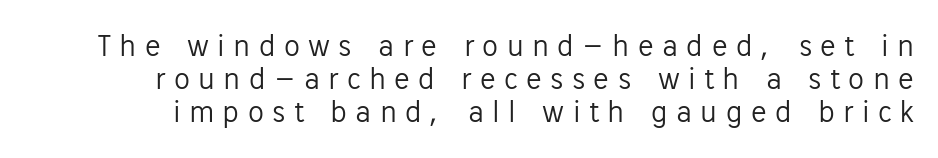
Summary of weight: not heavy and not bold. Baseline-to-baseline distance is barely more than the letter height. Clear beneath every line of the passage. Proportional: the letters do not fall into vertical columns. You can tell it's not italic because the verticals are truly vertical. The glyphs in this specimen are sans serif.
